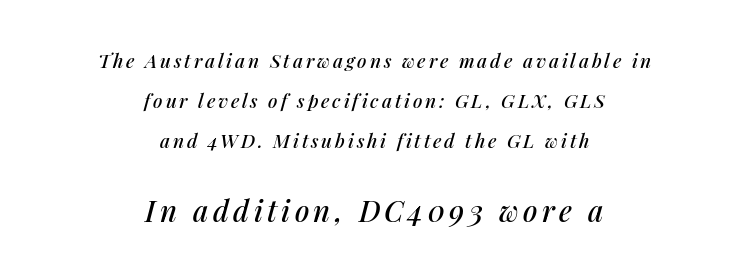
Q: Is the text italic (slanted)? A: Yes, it leans right by about 14 degrees.
Q: Is the text underlined? A: No.
Q: How is the paragraph aligned? A: Centered.
Q: Is the spacing between lines tight, normal or loose? A: Loose.
Q: Which block of text is set in a larger size, the first (top) or the second (bottom)? A: The second (bottom) one.
Q: Width (condensed, normal, or wide)? A: Normal.
Q: Stroke contrast? A: Medium.
Q: x-height? A: Medium.
Q: Monospaced? A: No.
